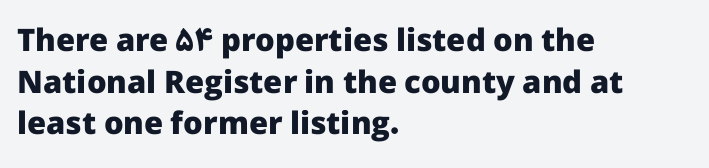
The face used here is a sans, in the tradition of grotesques and geometrics. Note the varied advance widths — an 'i' is clearly narrower than an 'm'. The tracking reads as untouched default to a designer's eye. Leading: standard. Typeset ragged right — the left edge is the straight one.
